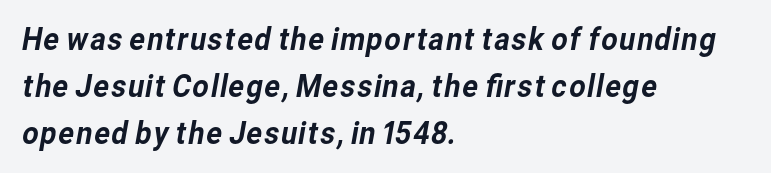
The letters advance in unequal steps, a hallmark of proportional type. Does the leading feel generous? No, just average. You could call the tracking neutral — neither tight nor loose. This sample is left-justified, so line endings fall wherever the words run out. The glyphs are unaccompanied by any horizontal stroke below them.
